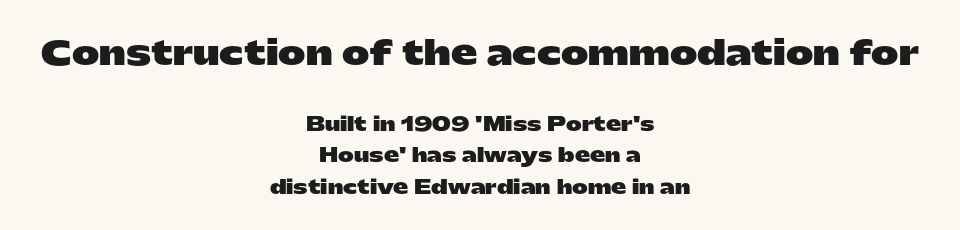
The image shows 33 px heavy, wide sans-serif type, upright; set centered, normal line spacing (1.65x), normal letter spacing, not underlined; the first (top) block is 1.74x larger; low stroke contrast and a medium x-height.
